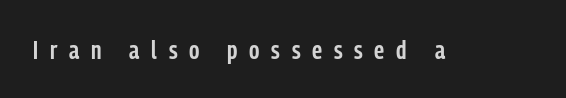
{"italic": "no", "bold": "semi", "underline": "no", "letter_spacing": "wide", "letter_spacing_em": 0.45, "glyph_px": 26}
